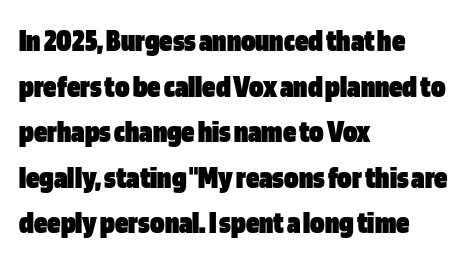
The image shows 33 px heavy, condensed sans-serif type, upright; set left-aligned, normal line spacing (1.38x), normal letter spacing, not underlined; low stroke contrast and a large x-height.
